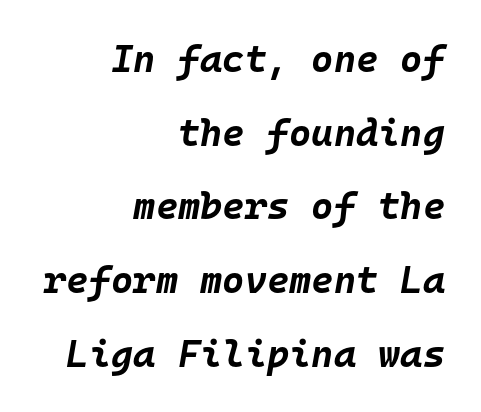
The passage shown has conventional tracking throughout. Look at the stroke-to-counter ratio: heavy, a bold. These lines were composed using italics. The setting favours the right margin, as signatures and pull-quotes sometimes do. Quick note: underline off.
